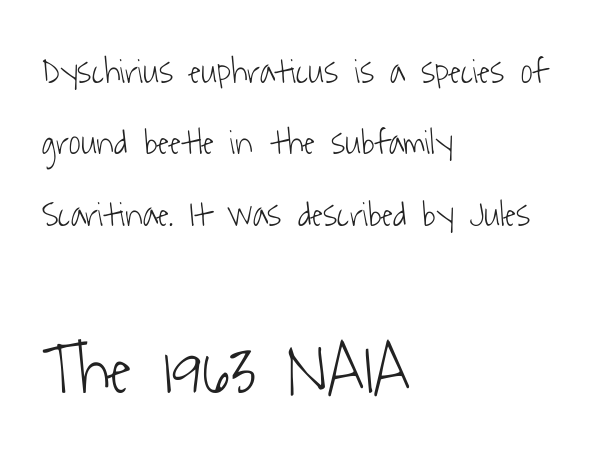
{"serif": "no", "bold": "no", "weight": "light", "width": "condensed", "stroke_contrast": "low", "x_height": "medium", "monospaced": "no", "underline": "no", "align": "left", "line_spacing": "loose", "line_spacing_ratio": 1.98, "letter_spacing": "normal", "letter_spacing_em": 0.0, "larger_block": "second", "size_ratio": 1.97, "glyph_px": 71}
